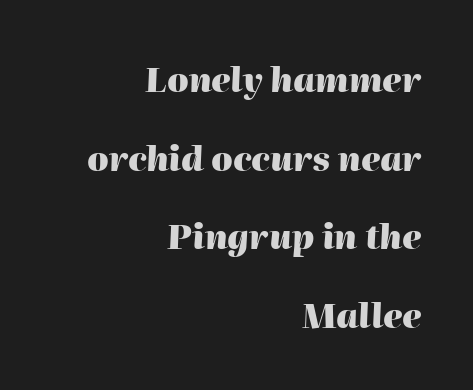
Q: Is the text bold? A: Yes.
Q: Is the text italic (slanted)? A: Yes, it leans right by about 2 degrees.
Q: Is the text underlined? A: No.
Q: How is the paragraph aligned? A: Right-aligned.
Q: Is the spacing between letters normal or unusually wide? A: Normal.
Q: Is the spacing between lines tight, normal or loose? A: Loose.
Q: Width (condensed, normal, or wide)? A: Normal.
Q: Stroke contrast? A: High.
Q: x-height? A: Medium.
Q: Monospaced? A: No.
